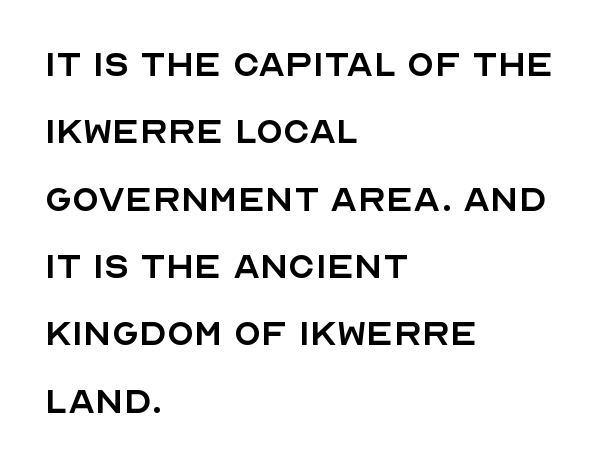
The image shows 44 px regular-weight sans-serif type, upright; set left-aligned, normal line spacing (1.53x), normal letter spacing, not underlined; a large x-height.
